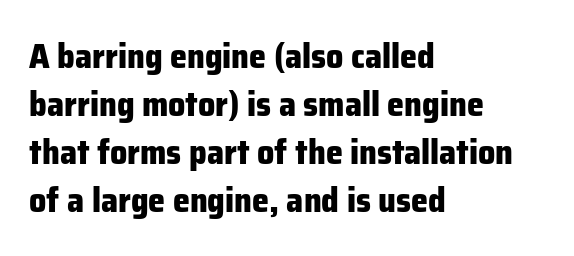
Q: Is the text bold? A: Yes.
Q: Is the text italic (slanted)? A: No, it is upright.
Q: Is the typeface a serif or a sans-serif typeface? A: Sans-serif.
Q: Is the text underlined? A: No.
Q: How is the paragraph aligned? A: Left-aligned.
Q: Is the spacing between letters normal or unusually wide? A: Normal.
Q: Is the spacing between lines tight, normal or loose? A: Normal.
Q: Width (condensed, normal, or wide)? A: Normal.
Q: Stroke contrast? A: Low.
Q: x-height? A: Medium.
Q: Monospaced? A: No.
